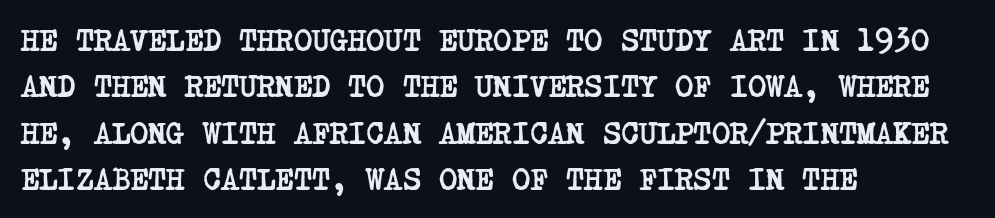
Q: Is the text bold? A: Yes.
Q: Is the typeface a serif or a sans-serif typeface? A: Serif.
Q: Is the text underlined? A: No.
Q: How is the paragraph aligned? A: Left-aligned.
Q: Is the spacing between letters normal or unusually wide? A: Normal.
Q: Is the spacing between lines tight, normal or loose? A: Normal.
Q: Width (condensed, normal, or wide)? A: Condensed.
Q: Stroke contrast? A: Low.
Q: x-height? A: Large.
